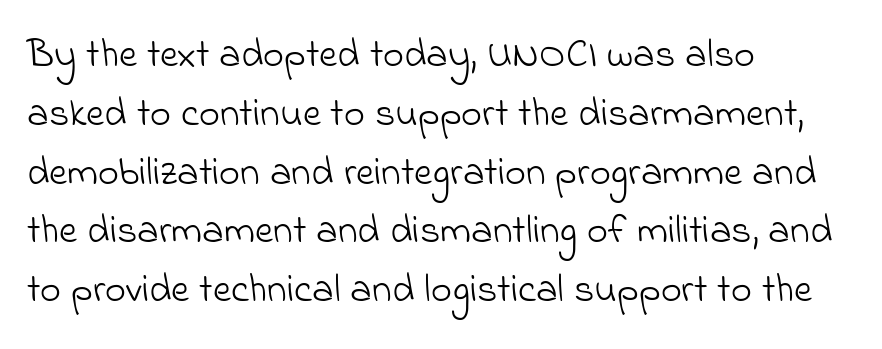
The typeface has the unassuming heft of standard copy or less. Visually the block forms a straight wall on the left and a jagged coastline on the right. Leading: standard. A typesetter would call this proportional, since set widths differ per character.
